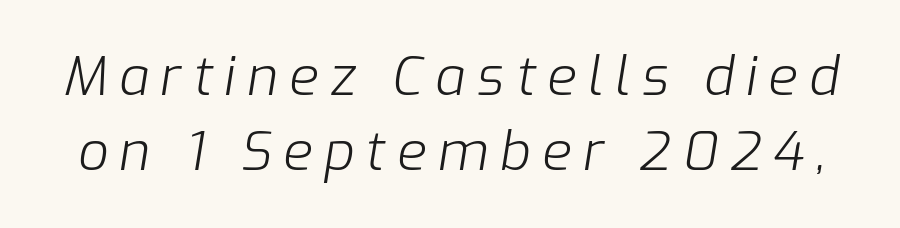
The image shows 54 px light type, italic (leaning right); set normal line spacing (1.38x), unusually wide letter spacing (+0.21 em), not underlined; low stroke contrast and a medium x-height.
